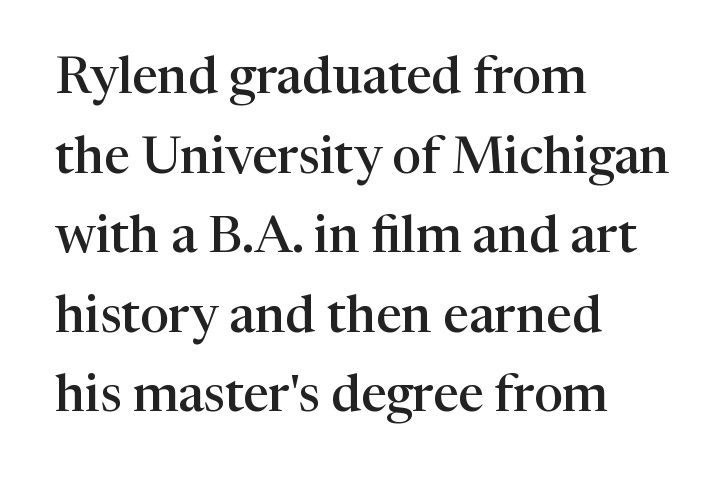
Q: Is the text bold? A: Semi-bold.
Q: Is the text italic (slanted)? A: No, it is upright.
Q: Is the typeface a serif or a sans-serif typeface? A: Serif.
Q: Is the text underlined? A: No.
Q: How is the paragraph aligned? A: Left-aligned.
Q: Is the spacing between letters normal or unusually wide? A: Normal.
Q: Is the spacing between lines tight, normal or loose? A: Normal.
Q: Width (condensed, normal, or wide)? A: Normal.
Q: Stroke contrast? A: High.
Q: x-height? A: Medium.
Q: Monospaced? A: No.
